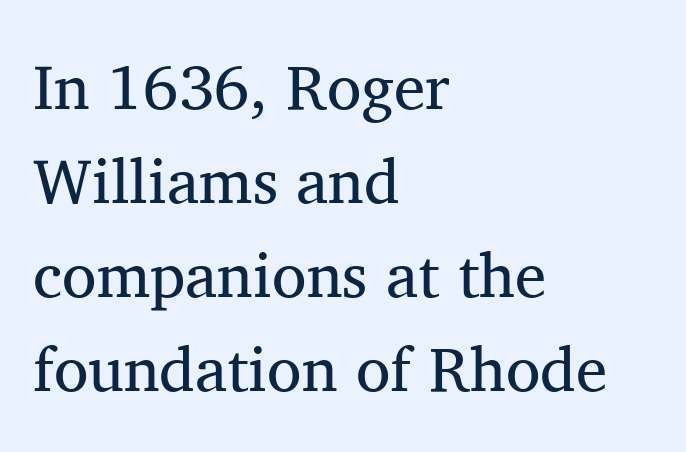
The image shows 63 px regular-weight serif type, upright; set left-aligned, normal line spacing (1.49x), normal letter spacing, not underlined; medium stroke contrast and a medium x-height.
